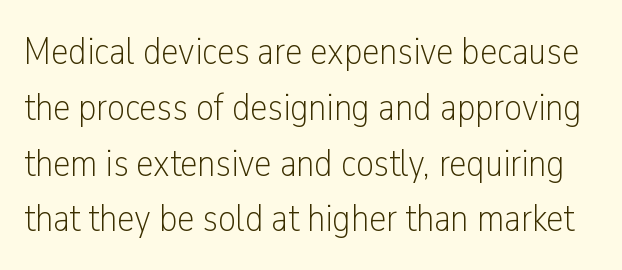
Q: Is the text bold? A: No.
Q: Is the text italic (slanted)? A: No, it is upright.
Q: Is the typeface a serif or a sans-serif typeface? A: Sans-serif.
Q: Is the text underlined? A: No.
Q: Is the spacing between letters normal or unusually wide? A: Normal.
Q: Is the spacing between lines tight, normal or loose? A: Normal.
Q: Width (condensed, normal, or wide)? A: Condensed.
Q: Stroke contrast? A: Low.
Q: x-height? A: Medium.
Q: Monospaced? A: No.
